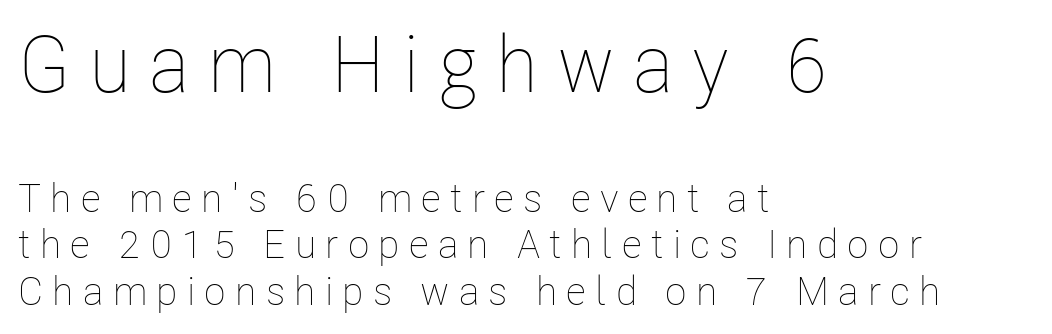
The compositor pushed each line to the left boundary. Words appear elongated and porous because spacing is wide. The specimen omits any rule beneath the text block's lines. Think of a printed novel: that variable character pitch is what you see here.
